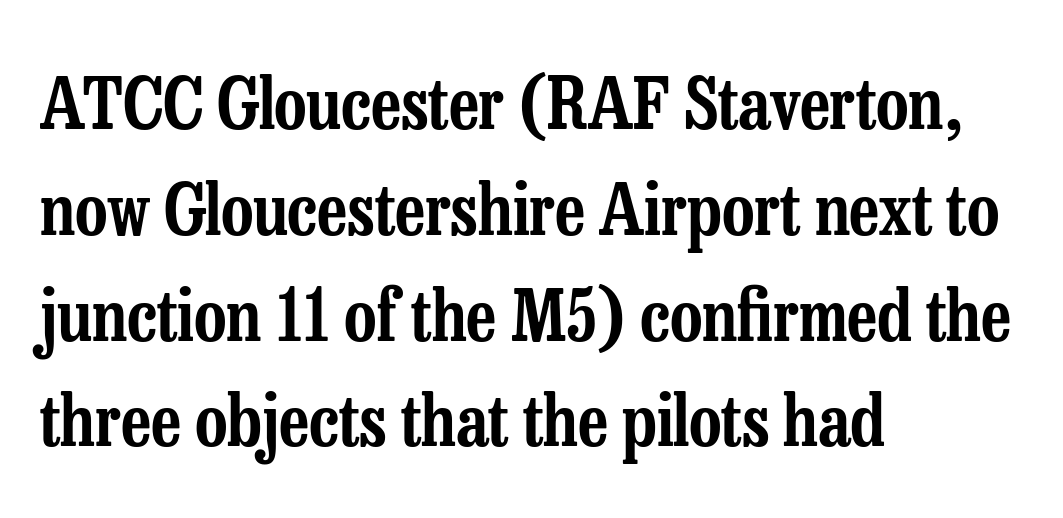
The image shows 71 px condensed serif type, upright; set left-aligned, normal line spacing (1.49x), normal letter spacing, not underlined; low stroke contrast and a medium x-height.
